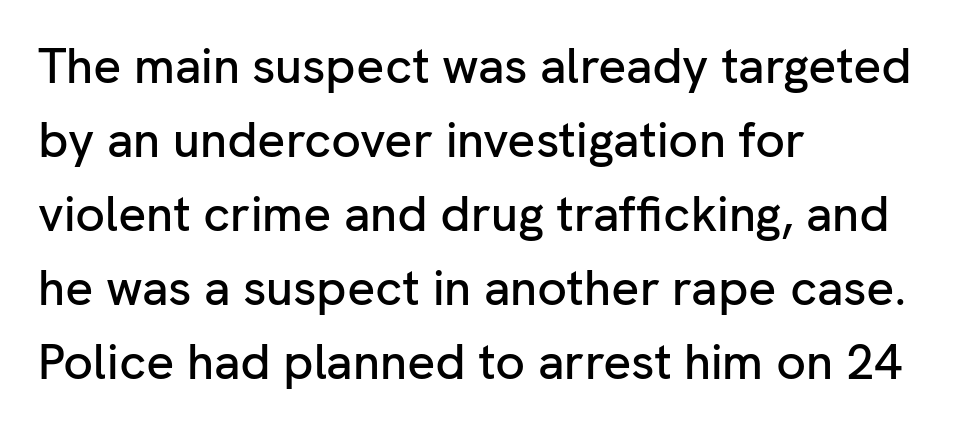
The image shows 49 px sans-serif type, upright; set left-aligned, normal line spacing (1.51x), normal letter spacing, not underlined; low stroke contrast and a medium x-height.
